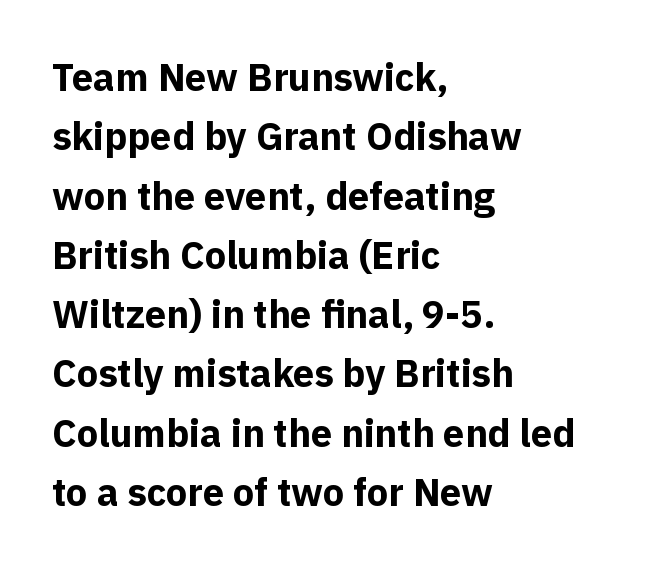
Unmarked baselines from the first word to the last. The text was rendered using a sans face with plain stroke endings. Does extra space separate the letters? No, they use regular spacing. If you drew a ruler down the left edge, every line would touch it.
